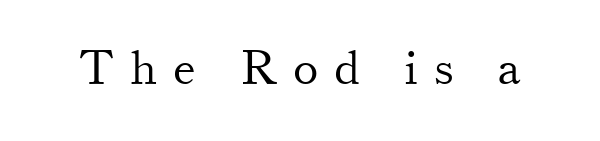
{"serif": "yes", "italic": "no", "bold": "no", "weight": "light", "width": "normal", "stroke_contrast": "medium", "x_height": "small", "monospaced": "no", "underline": "no", "letter_spacing": "wide", "letter_spacing_em": 0.33, "glyph_px": 48}
